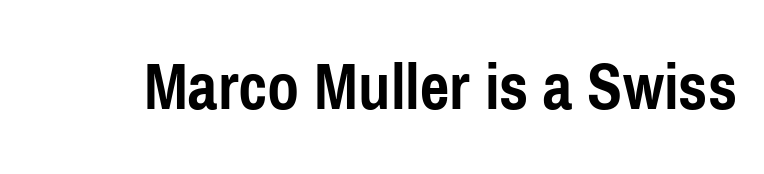
The image shows 70 px semibold, condensed sans-serif type, upright; set normal letter spacing, not underlined; low stroke contrast and a medium x-height.
